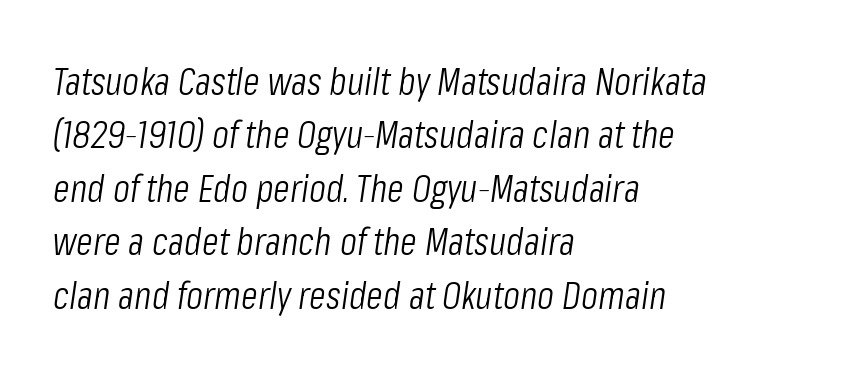
Q: Is the text bold? A: No.
Q: Is the text italic (slanted)? A: Yes, it leans right by about 8 degrees.
Q: Is the text underlined? A: No.
Q: How is the paragraph aligned? A: Left-aligned.
Q: Is the spacing between letters normal or unusually wide? A: Normal.
Q: Is the spacing between lines tight, normal or loose? A: Normal.
Q: Width (condensed, normal, or wide)? A: Condensed.
Q: Stroke contrast? A: Low.
Q: x-height? A: Medium.
Q: Monospaced? A: No.
